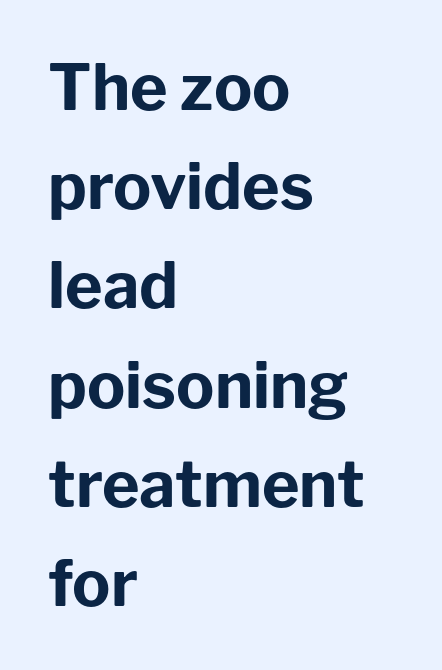
Grotesque or geometric, the face here clearly has no serifs. Successive baselines arrive at the customary interval. In terms of posture, this sample is upright. The setting favours the left margin, as ordinary paragraphs usually do.
